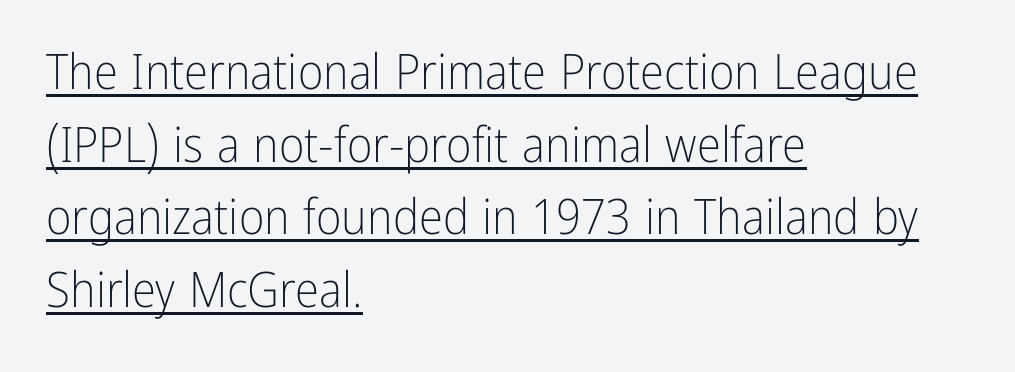
{"serif": "no", "italic": "no", "bold": "no", "weight": "light", "width": "condensed", "stroke_contrast": "low", "x_height": "medium", "monospaced": "no", "underline": "yes", "align": "left", "line_spacing": "normal", "line_spacing_ratio": 1.48, "letter_spacing": "normal", "letter_spacing_em": 0.0, "glyph_px": 49}
